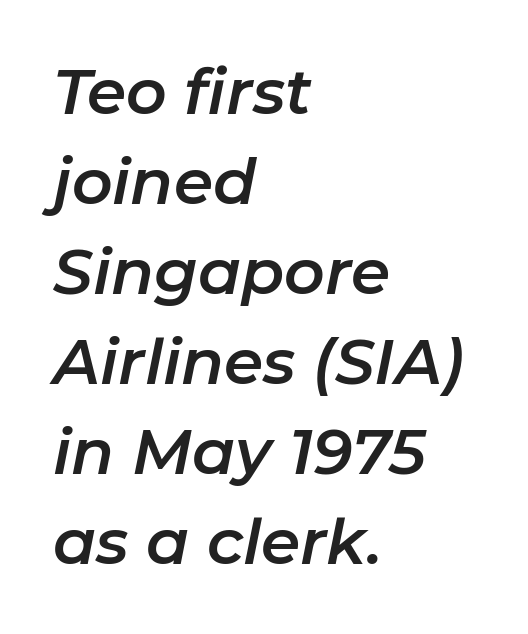
{"italic": "yes", "lean": "right", "slant_degrees": 11, "width": "normal", "stroke_contrast": "low", "x_height": "medium", "monospaced": "no", "underline": "no", "align": "left", "line_spacing": "normal", "line_spacing_ratio": 1.43, "letter_spacing": "normal", "letter_spacing_em": 0.0, "glyph_px": 63}
